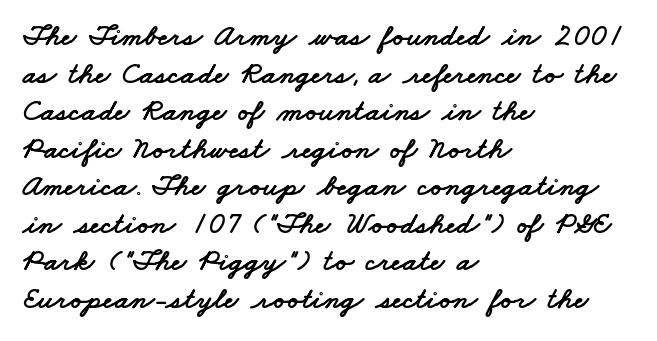
The rendering anchors every line to the left-hand side. The characters display no serif detailing; their extremities are plain. Words appear dense and cohesive because spacing is normal. The rendering uses natural spacing where letterforms have individual widths. Any mark beneath the type? The region is blank.
